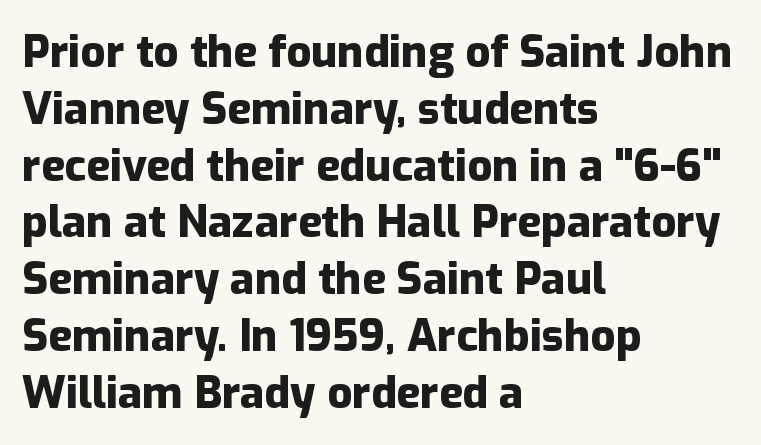
The glyphs are unaccompanied by any horizontal stroke below them. Upright lettering throughout. This sample has the flowing, uneven cadence of proportional lettering. I'd describe the lettering as bold — thick and assertive. This sample uses plain, unmodified letter spacing.
